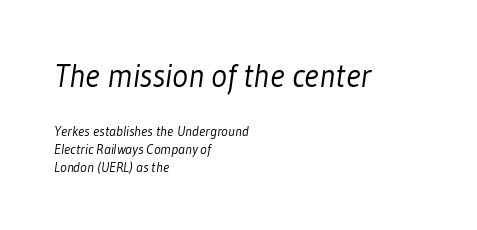
Tracking here is standard; glyphs follow each other at the usual distance. The passage shown is typed in a proportional face where columns would drift. The rendering shows plain stroke endings on the letterforms — a sans-serif design. All the whitespace from short lines collects on the right.
